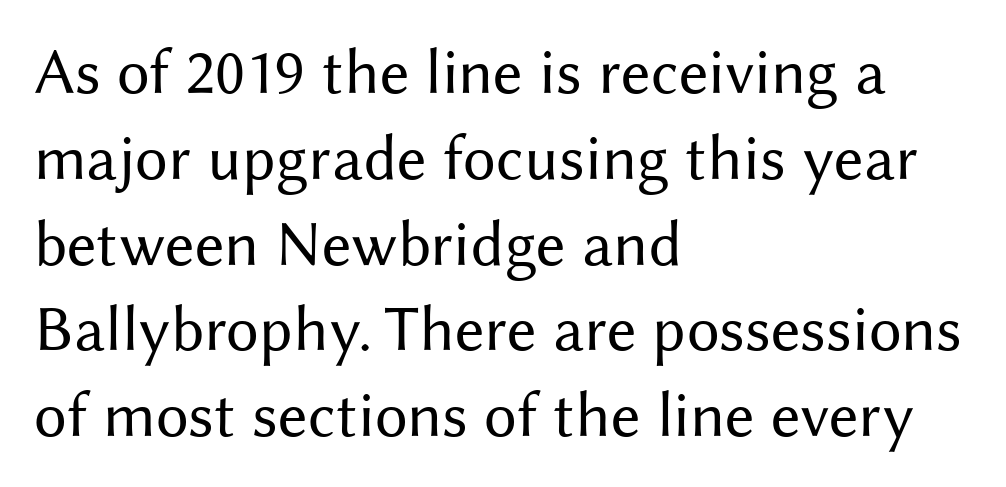
{"serif": "no", "italic": "no", "bold": "no", "weight": "regular", "width": "normal", "stroke_contrast": "medium", "x_height": "medium", "monospaced": "no", "underline": "no", "align": "left", "line_spacing": "normal", "line_spacing_ratio": 1.32, "letter_spacing": "normal", "letter_spacing_em": 0.0, "glyph_px": 65}
